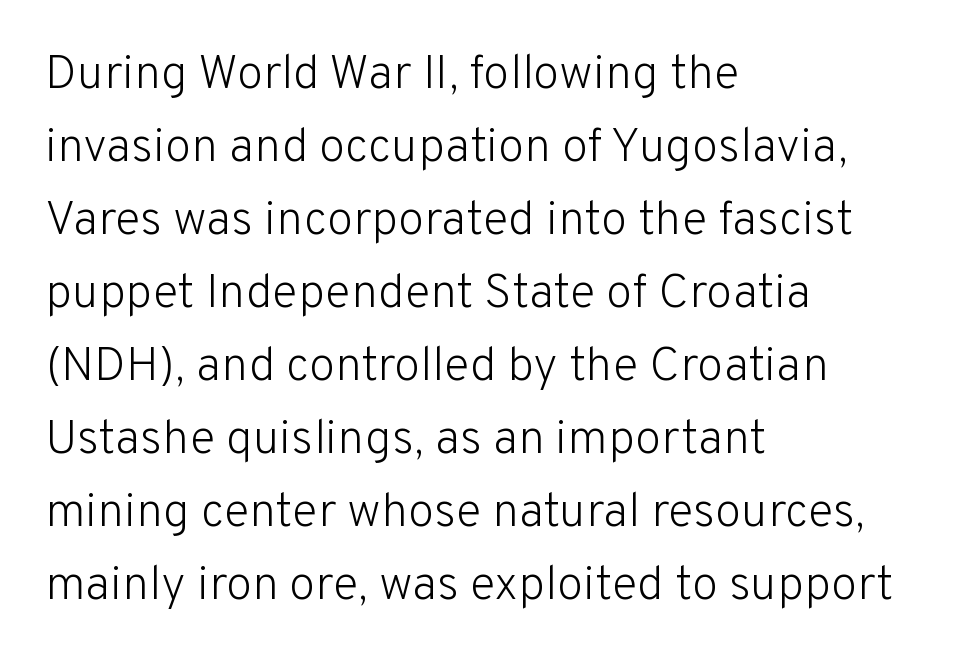
The image shows 48 px light sans-serif type, upright; set left-aligned, normal line spacing (1.52x), normal letter spacing, not underlined; low stroke contrast and a medium x-height.
